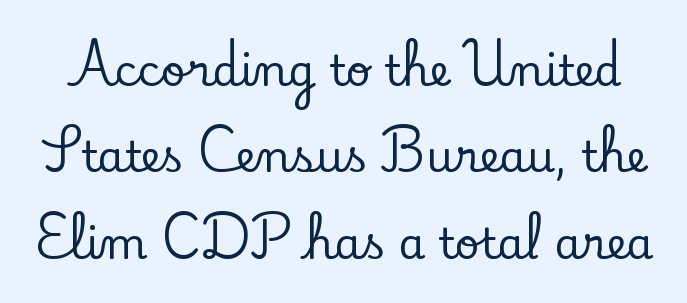
Q: Is the text italic (slanted)? A: No, it is upright.
Q: Is the typeface a serif or a sans-serif typeface? A: Serif.
Q: Is the text underlined? A: No.
Q: Is the spacing between letters normal or unusually wide? A: Normal.
Q: Is the spacing between lines tight, normal or loose? A: Loose.
Q: Width (condensed, normal, or wide)? A: Normal.
Q: Stroke contrast? A: Low.
Q: x-height? A: Small.
Q: Monospaced? A: No.
